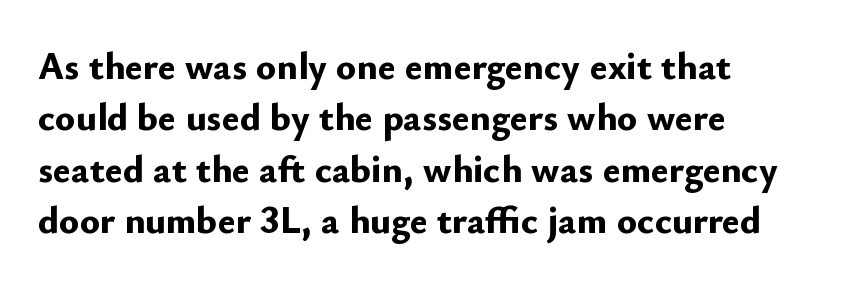
The rendering keeps characters at their native spacing. The paragraph has a hard left edge and a soft right edge. Proportional: the letters do not fall into vertical columns. On the weight axis this lands at bold, roughly 700. The strip under each line holds only bare page.
